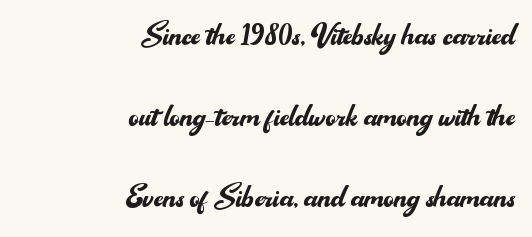
The image shows 39 px regular-weight sans-serif type; set right-aligned, loose line spacing (2.08x), normal letter spacing, not underlined; medium stroke contrast and a small x-height.
